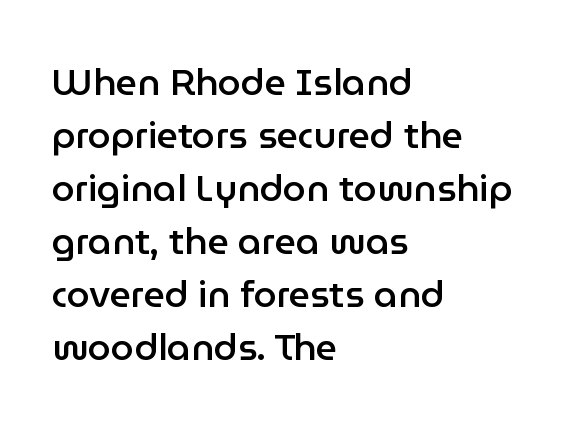
Q: Is the text bold? A: Semi-bold.
Q: Is the text italic (slanted)? A: No, it is upright.
Q: Is the typeface a serif or a sans-serif typeface? A: Sans-serif.
Q: Is the text underlined? A: No.
Q: How is the paragraph aligned? A: Left-aligned.
Q: Is the spacing between letters normal or unusually wide? A: Normal.
Q: Is the spacing between lines tight, normal or loose? A: Normal.
Q: Width (condensed, normal, or wide)? A: Normal.
Q: Stroke contrast? A: Low.
Q: x-height? A: Medium.
Q: Monospaced? A: No.
